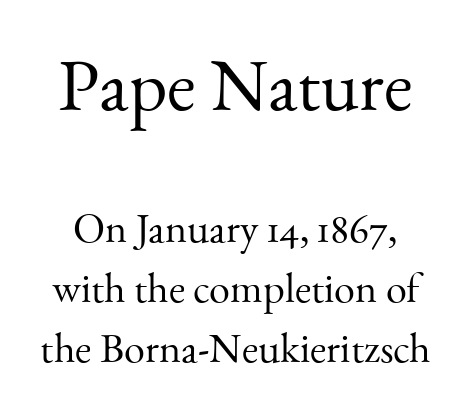
Q: Is the text bold? A: No.
Q: Is the text italic (slanted)? A: No, it is upright.
Q: Is the typeface a serif or a sans-serif typeface? A: Serif.
Q: Is the text underlined? A: No.
Q: Is the spacing between letters normal or unusually wide? A: Normal.
Q: Is the spacing between lines tight, normal or loose? A: Normal.
Q: Which block of text is set in a larger size, the first (top) or the second (bottom)? A: The first (top) one.
Q: Width (condensed, normal, or wide)? A: Normal.
Q: Stroke contrast? A: Medium.
Q: x-height? A: Small.
Q: Monospaced? A: No.
